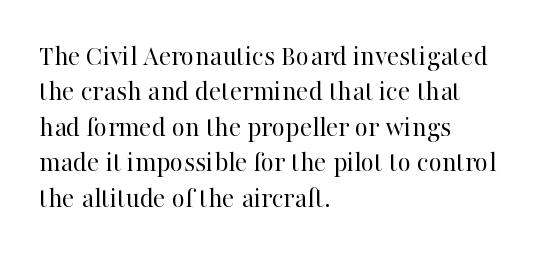
Q: Is the text bold? A: No.
Q: Is the text italic (slanted)? A: No, it is upright.
Q: Is the typeface a serif or a sans-serif typeface? A: Serif.
Q: Is the text underlined? A: No.
Q: How is the paragraph aligned? A: Left-aligned.
Q: Is the spacing between letters normal or unusually wide? A: Normal.
Q: Width (condensed, normal, or wide)? A: Normal.
Q: Stroke contrast? A: High.
Q: x-height? A: Medium.
Q: Monospaced? A: No.
